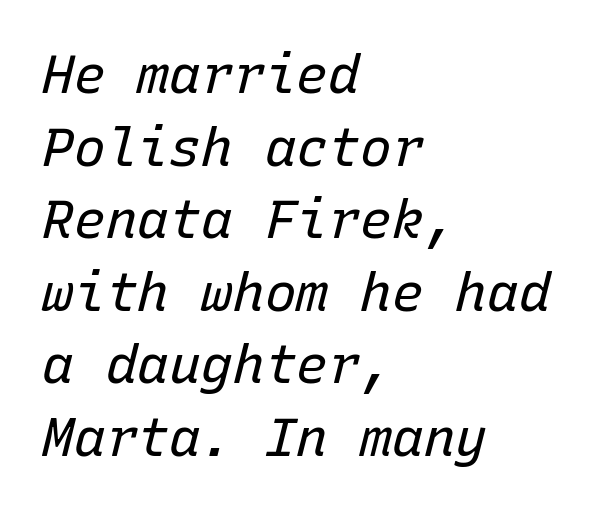
Students, observe: this is what conventionally led text looks like. You could call the tracking neutral — neither tight nor loose. A bare baseline throughout the passage. The typeface has the unassuming heft of standard copy or less. The setting favours the left margin, as ordinary paragraphs usually do. Do the characters align in a grid? Yes, the font is monospaced.
